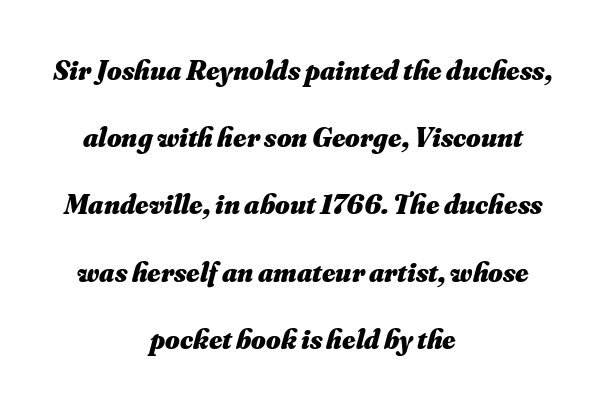
Q: Is the text bold? A: Yes.
Q: Is the text italic (slanted)? A: Yes, it leans right by about 16 degrees.
Q: Is the text underlined? A: No.
Q: How is the paragraph aligned? A: Centered.
Q: Is the spacing between letters normal or unusually wide? A: Normal.
Q: Is the spacing between lines tight, normal or loose? A: Loose.
Q: Width (condensed, normal, or wide)? A: Normal.
Q: Stroke contrast? A: Medium.
Q: x-height? A: Small.
Q: Monospaced? A: No.
